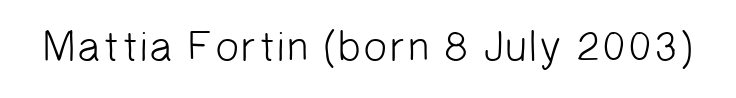
Q: Is the text bold? A: No.
Q: Is the typeface a serif or a sans-serif typeface? A: Sans-serif.
Q: Is the text underlined? A: No.
Q: Is the spacing between letters normal or unusually wide? A: Normal.
Q: Width (condensed, normal, or wide)? A: Normal.
Q: Stroke contrast? A: Low.
Q: x-height? A: Medium.
Q: Monospaced? A: No.
